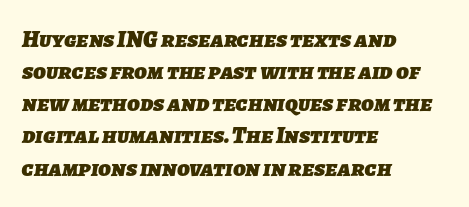
Each glyph is drawn with heavy, bold strokes. Compared with typical body copy, the letter spacing here is the same. Regarding leading, the lines here are spaced in the standard way. Where is the straight margin? On the left. Descenders hang freely into open space.
